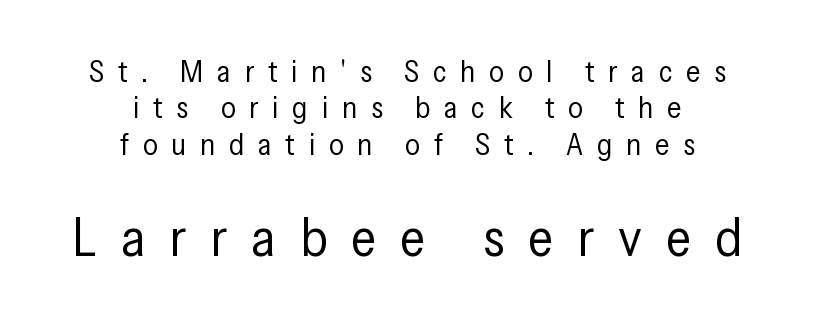
Q: Is the text bold? A: No.
Q: Is the text italic (slanted)? A: No, it is upright.
Q: Is the typeface a serif or a sans-serif typeface? A: Sans-serif.
Q: Is the text underlined? A: No.
Q: How is the paragraph aligned? A: Centered.
Q: Is the spacing between letters normal or unusually wide? A: Unusually wide.
Q: Which block of text is set in a larger size, the first (top) or the second (bottom)? A: The second (bottom) one.
Q: Width (condensed, normal, or wide)? A: Condensed.
Q: Stroke contrast? A: Low.
Q: x-height? A: Medium.
Q: Monospaced? A: No.
